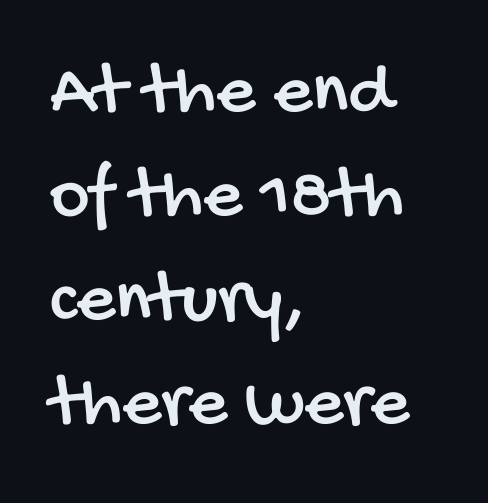
The image shows 76 px condensed sans-serif type; set left-aligned, normal line spacing (1.37x), normal letter spacing, not underlined; low stroke contrast and a large x-height.
